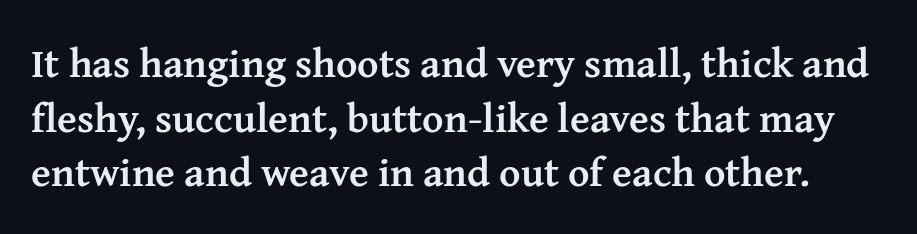
The image shows 41 px semibold serif type, upright; set normal line spacing (1.33x), normal letter spacing, not underlined; medium stroke contrast and a medium x-height.
